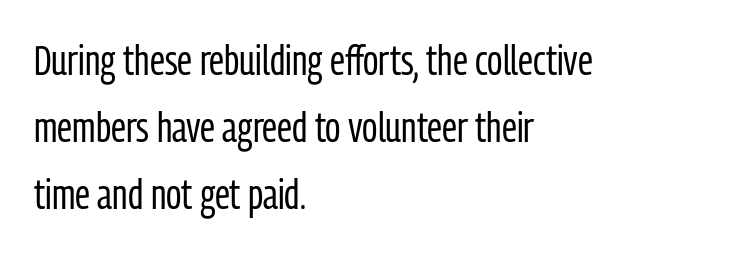
Q: Is the text bold? A: No.
Q: Is the text italic (slanted)? A: No, it is upright.
Q: Is the typeface a serif or a sans-serif typeface? A: Sans-serif.
Q: Is the text underlined? A: No.
Q: How is the paragraph aligned? A: Left-aligned.
Q: Is the spacing between letters normal or unusually wide? A: Normal.
Q: Is the spacing between lines tight, normal or loose? A: Normal.
Q: Width (condensed, normal, or wide)? A: Condensed.
Q: Stroke contrast? A: Low.
Q: x-height? A: Medium.
Q: Monospaced? A: No.
